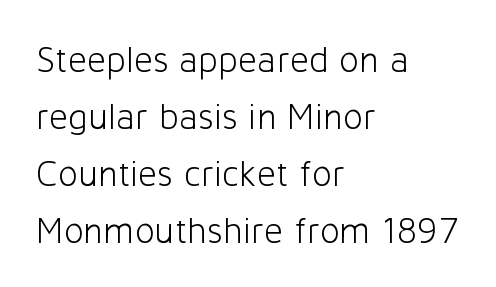
The lines in this sample share a left origin and differ only in where they stop. Default kerning and tracking; the words read as compact shapes. The font's upright variant was chosen for this text. The cut favours lightness, reaching ordinary text weight at its darkest.
